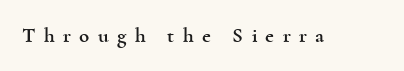
Q: Is the text italic (slanted)? A: No, it is upright.
Q: Is the text underlined? A: No.
Q: Is the spacing between letters normal or unusually wide? A: Unusually wide.
